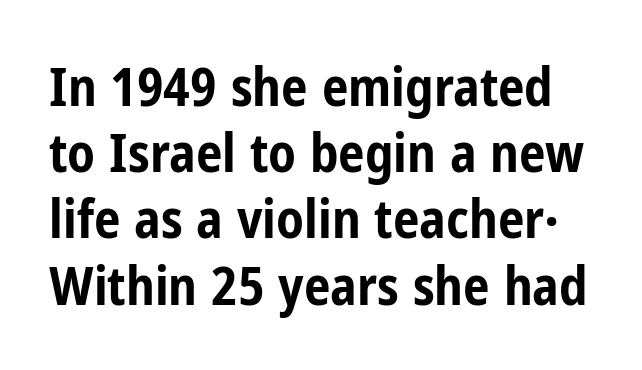
Q: Is the text bold? A: Yes.
Q: Is the text italic (slanted)? A: No, it is upright.
Q: Is the typeface a serif or a sans-serif typeface? A: Sans-serif.
Q: Is the text underlined? A: No.
Q: Is the spacing between letters normal or unusually wide? A: Normal.
Q: Is the spacing between lines tight, normal or loose? A: Normal.
Q: Width (condensed, normal, or wide)? A: Condensed.
Q: Stroke contrast? A: Low.
Q: x-height? A: Medium.
Q: Monospaced? A: No.
